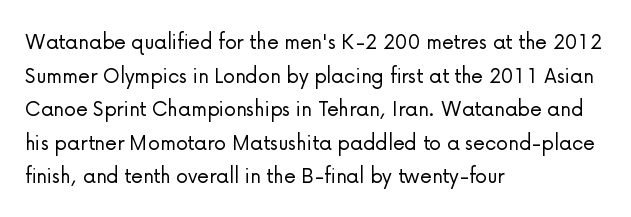
{"italic": "no", "bold": "no", "underline": "no", "align": "left", "line_spacing": "normal", "line_spacing_ratio": 1.4, "letter_spacing": "normal", "letter_spacing_em": 0.0, "glyph_px": 24}
